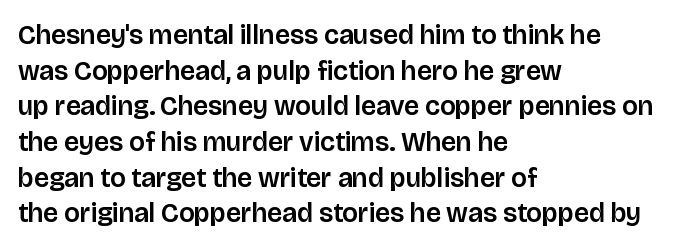
Q: Is the text italic (slanted)? A: No, it is upright.
Q: Is the text underlined? A: No.
Q: How is the paragraph aligned? A: Left-aligned.
Q: Is the spacing between letters normal or unusually wide? A: Normal.
Q: Is the spacing between lines tight, normal or loose? A: Normal.
